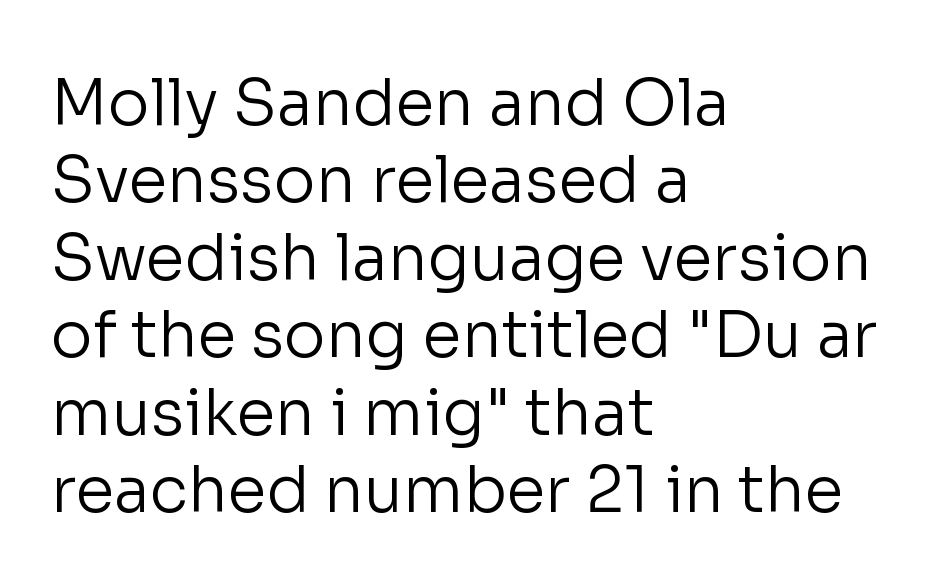
Q: Is the text bold? A: No.
Q: Is the text italic (slanted)? A: No, it is upright.
Q: Is the typeface a serif or a sans-serif typeface? A: Sans-serif.
Q: Is the text underlined? A: No.
Q: How is the paragraph aligned? A: Left-aligned.
Q: Is the spacing between letters normal or unusually wide? A: Normal.
Q: Width (condensed, normal, or wide)? A: Normal.
Q: Stroke contrast? A: Low.
Q: x-height? A: Medium.
Q: Monospaced? A: No.
